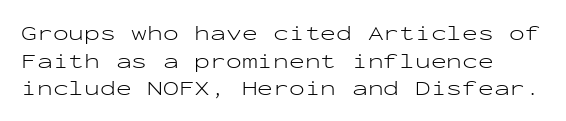
Q: Is the text bold? A: No.
Q: Is the text italic (slanted)? A: No, it is upright.
Q: Is the text underlined? A: No.
Q: Is the spacing between letters normal or unusually wide? A: Normal.
Q: Is the spacing between lines tight, normal or loose? A: Normal.
